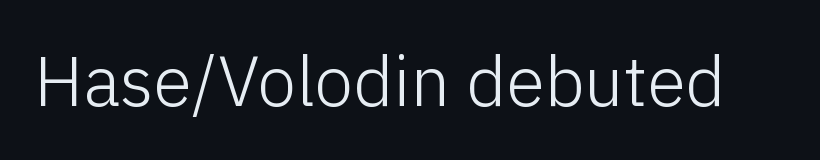
Q: Is the text bold? A: No.
Q: Is the text italic (slanted)? A: No, it is upright.
Q: Is the typeface a serif or a sans-serif typeface? A: Sans-serif.
Q: Is the text underlined? A: No.
Q: Is the spacing between letters normal or unusually wide? A: Normal.
Q: Width (condensed, normal, or wide)? A: Normal.
Q: Stroke contrast? A: Low.
Q: x-height? A: Medium.
Q: Monospaced? A: No.
